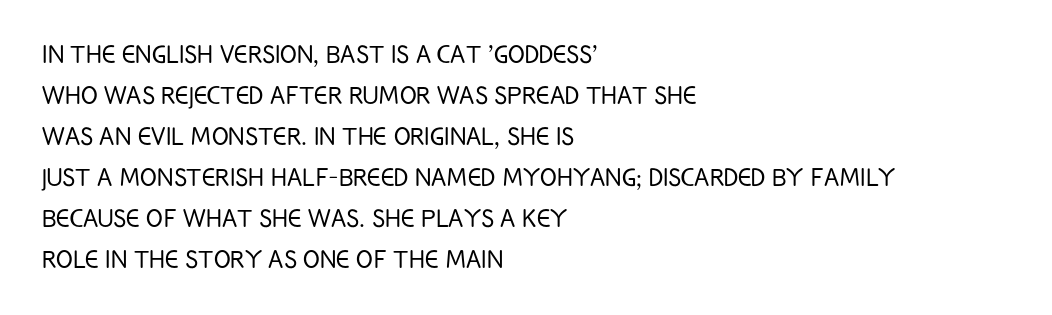
Q: Is the text bold? A: No.
Q: Is the text italic (slanted)? A: No, it is upright.
Q: Is the typeface a serif or a sans-serif typeface? A: Sans-serif.
Q: Is the text underlined? A: No.
Q: How is the paragraph aligned? A: Left-aligned.
Q: Is the spacing between letters normal or unusually wide? A: Normal.
Q: Is the spacing between lines tight, normal or loose? A: Normal.
Q: Width (condensed, normal, or wide)? A: Condensed.
Q: Stroke contrast? A: Low.
Q: x-height? A: Large.
Q: Monospaced? A: No.
